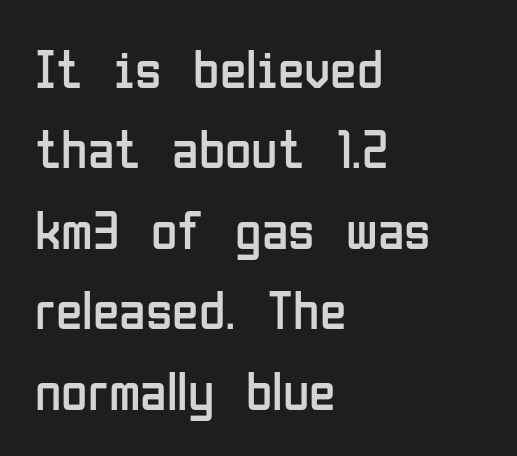
Q: Is the text bold? A: No.
Q: Is the text italic (slanted)? A: No, it is upright.
Q: Is the typeface a serif or a sans-serif typeface? A: Sans-serif.
Q: Is the text underlined? A: No.
Q: How is the paragraph aligned? A: Left-aligned.
Q: Is the spacing between letters normal or unusually wide? A: Normal.
Q: Is the spacing between lines tight, normal or loose? A: Normal.
Q: Width (condensed, normal, or wide)? A: Condensed.
Q: Stroke contrast? A: Low.
Q: x-height? A: Medium.
Q: Monospaced? A: No.
